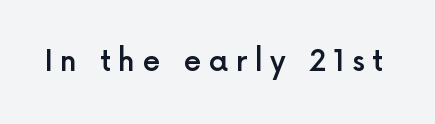
{"serif": "no", "italic": "no", "bold": "semi", "weight": "semibold", "width": "normal", "x_height": "medium", "monospaced": "no", "underline": "no", "letter_spacing": "wide", "letter_spacing_em": 0.25, "glyph_px": 29}
